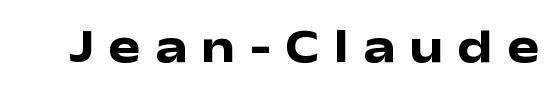
The image shows 48 px heavy, wide sans-serif type, upright; set unusually wide letter spacing (+0.29 em), not underlined; low stroke contrast and a medium x-height.
